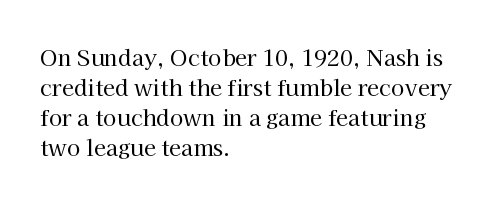
Q: Is the text bold? A: No.
Q: Is the text italic (slanted)? A: No, it is upright.
Q: Is the text underlined? A: No.
Q: How is the paragraph aligned? A: Left-aligned.
Q: Is the spacing between letters normal or unusually wide? A: Normal.
Q: Is the spacing between lines tight, normal or loose? A: Normal.
